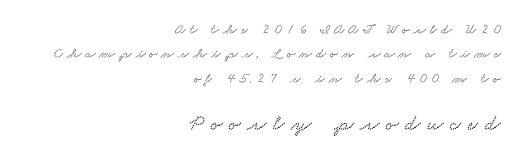
The face used here appears at its bigger size in the lower chunk. Caption: expanded tracking, letters set apart. Horizontally, the lines are justified to the trailing edge only. Check under the words: just untouched page.
